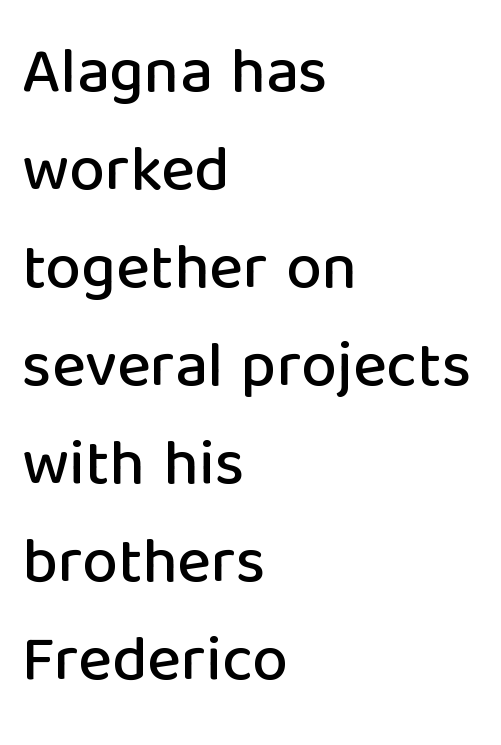
Q: Is the text italic (slanted)? A: No, it is upright.
Q: Is the typeface a serif or a sans-serif typeface? A: Sans-serif.
Q: Is the text underlined? A: No.
Q: How is the paragraph aligned? A: Left-aligned.
Q: Is the spacing between letters normal or unusually wide? A: Normal.
Q: Is the spacing between lines tight, normal or loose? A: Normal.
Q: Width (condensed, normal, or wide)? A: Normal.
Q: Stroke contrast? A: Low.
Q: x-height? A: Medium.
Q: Monospaced? A: No.
